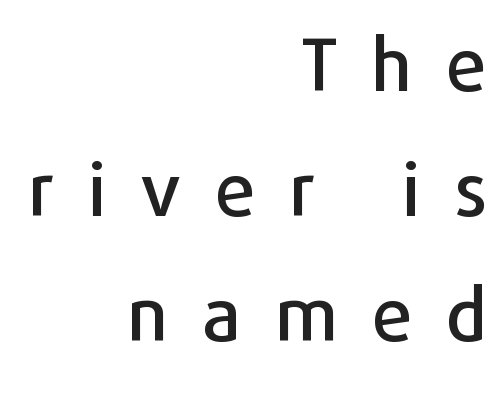
Q: Is the text italic (slanted)? A: No, it is upright.
Q: Is the typeface a serif or a sans-serif typeface? A: Sans-serif.
Q: Is the text underlined? A: No.
Q: How is the paragraph aligned? A: Right-aligned.
Q: Is the spacing between letters normal or unusually wide? A: Unusually wide.
Q: Width (condensed, normal, or wide)? A: Normal.
Q: Stroke contrast? A: Low.
Q: x-height? A: Medium.
Q: Monospaced? A: No.
